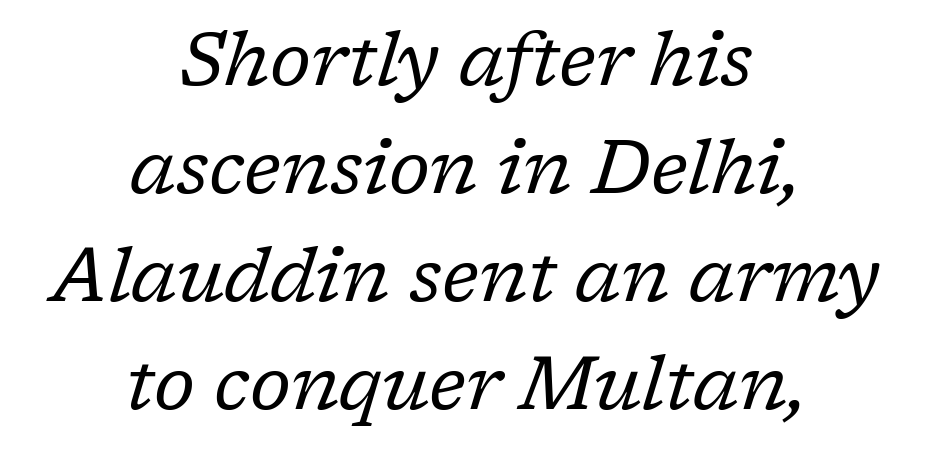
Q: Is the text bold? A: No.
Q: Is the text italic (slanted)? A: Yes, it leans right by about 17 degrees.
Q: Is the typeface a serif or a sans-serif typeface? A: Serif.
Q: Is the text underlined? A: No.
Q: How is the paragraph aligned? A: Centered.
Q: Is the spacing between letters normal or unusually wide? A: Normal.
Q: Is the spacing between lines tight, normal or loose? A: Normal.
Q: Width (condensed, normal, or wide)? A: Normal.
Q: Stroke contrast? A: Low.
Q: x-height? A: Medium.
Q: Monospaced? A: No.
